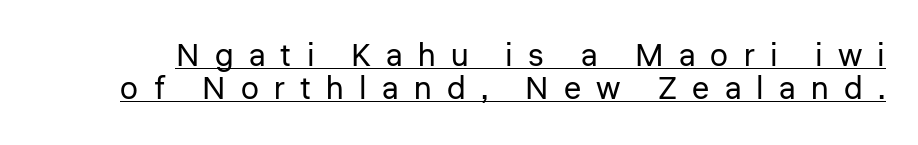
Q: Is the text bold? A: No.
Q: Is the text italic (slanted)? A: No, it is upright.
Q: Is the typeface a serif or a sans-serif typeface? A: Sans-serif.
Q: Is the text underlined? A: Yes.
Q: Is the spacing between letters normal or unusually wide? A: Unusually wide.
Q: Is the spacing between lines tight, normal or loose? A: Tight.
Q: Width (condensed, normal, or wide)? A: Normal.
Q: Stroke contrast? A: Low.
Q: x-height? A: Medium.
Q: Monospaced? A: No.
